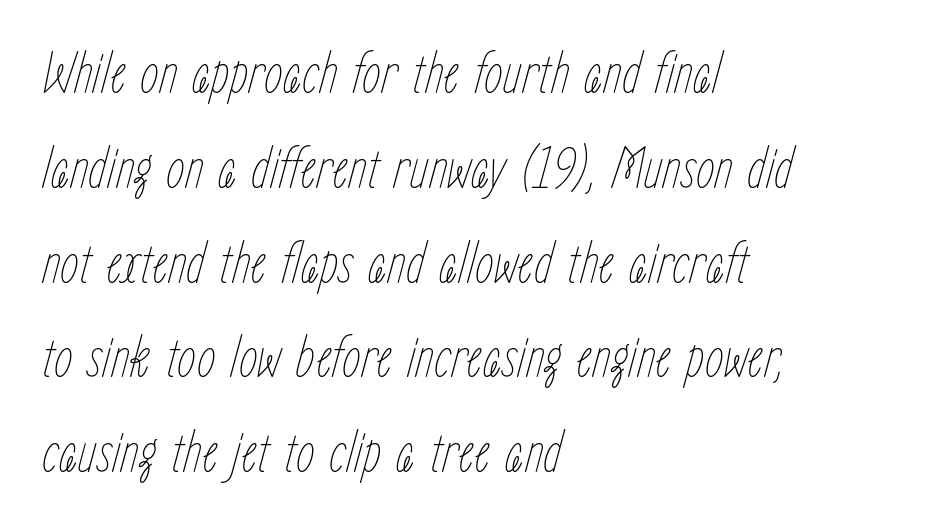
Q: Is the text bold? A: No.
Q: Is the text italic (slanted)? A: Yes, it leans right by about 15 degrees.
Q: Is the text underlined? A: No.
Q: How is the paragraph aligned? A: Left-aligned.
Q: Is the spacing between letters normal or unusually wide? A: Normal.
Q: Is the spacing between lines tight, normal or loose? A: Normal.
Q: Width (condensed, normal, or wide)? A: Condensed.
Q: Stroke contrast? A: Low.
Q: x-height? A: Medium.
Q: Monospaced? A: No.
